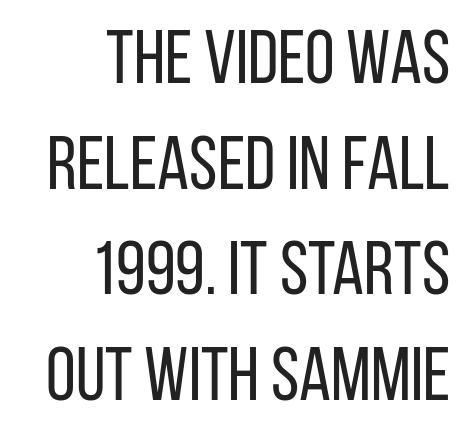
The image shows 76 px regular-weight, condensed sans-serif type, upright; set right-aligned, normal line spacing (1.39x), normal letter spacing, not underlined; low stroke contrast and a large x-height.
